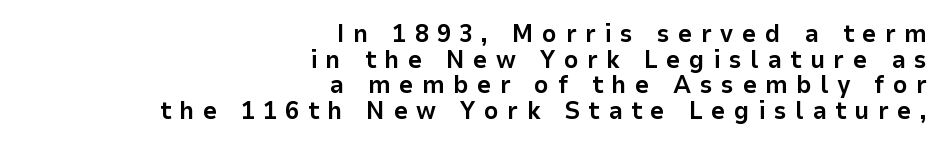
Q: Is the text bold? A: Yes.
Q: Is the text italic (slanted)? A: No, it is upright.
Q: Is the text underlined? A: No.
Q: How is the paragraph aligned? A: Right-aligned.
Q: Is the spacing between letters normal or unusually wide? A: Unusually wide.
Q: Is the spacing between lines tight, normal or loose? A: Tight.
